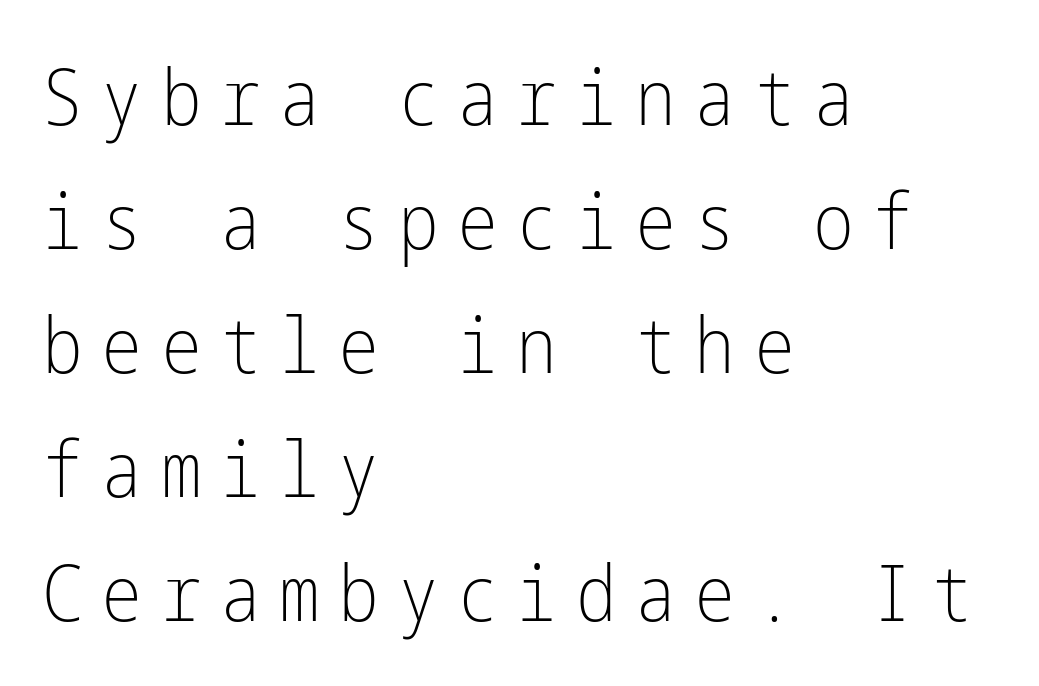
A typesetter would call this leading conventional body-copy spacing. Observe the wide spacing: letters keep a clear distance from each other. The zone under the glyphs is completely vacant. Each letter's strokes conclude bluntly, with no projecting serifs. The lines are quadded left.
